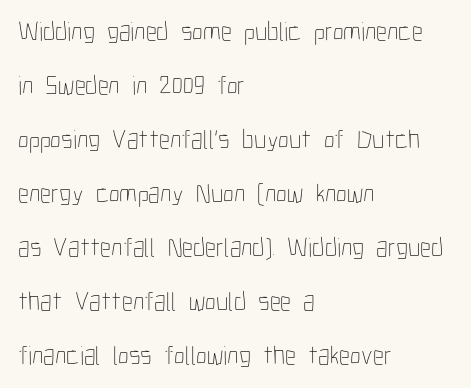
The rendering uses a large line-height, opening up the rows. Stems here are at most as thick as an everyday book face. Teacher's note: observe the even left margin — that is flush-left alignment. You could call the tracking neutral — neither tight nor loose. Each row of text sits above clean, open space.
